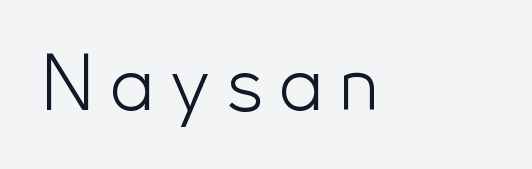
The image shows 77 px light sans-serif type, upright; set left-aligned, unusually wide letter spacing (+0.21 em), not underlined; low stroke contrast and a small x-height.
